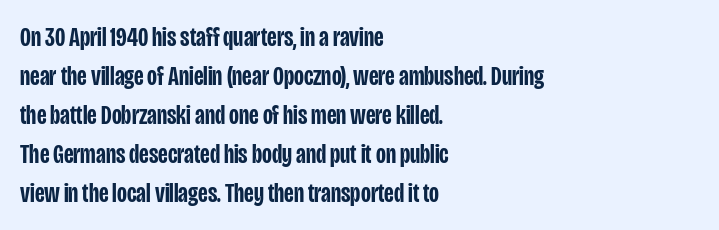
{"italic": "no", "bold": "semi", "underline": "no", "align": "left", "line_spacing": "normal", "line_spacing_ratio": 1.44, "letter_spacing": "normal", "letter_spacing_em": 0.0, "glyph_px": 27}
